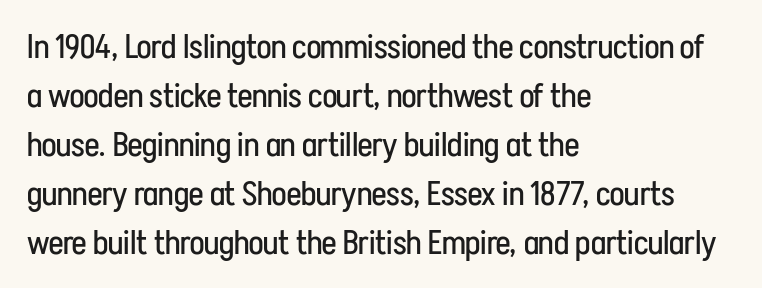
Q: Is the text bold? A: No.
Q: Is the text italic (slanted)? A: No, it is upright.
Q: Is the typeface a serif or a sans-serif typeface? A: Sans-serif.
Q: Is the text underlined? A: No.
Q: How is the paragraph aligned? A: Left-aligned.
Q: Is the spacing between letters normal or unusually wide? A: Normal.
Q: Is the spacing between lines tight, normal or loose? A: Normal.
Q: Width (condensed, normal, or wide)? A: Condensed.
Q: Stroke contrast? A: Low.
Q: x-height? A: Medium.
Q: Monospaced? A: No.
